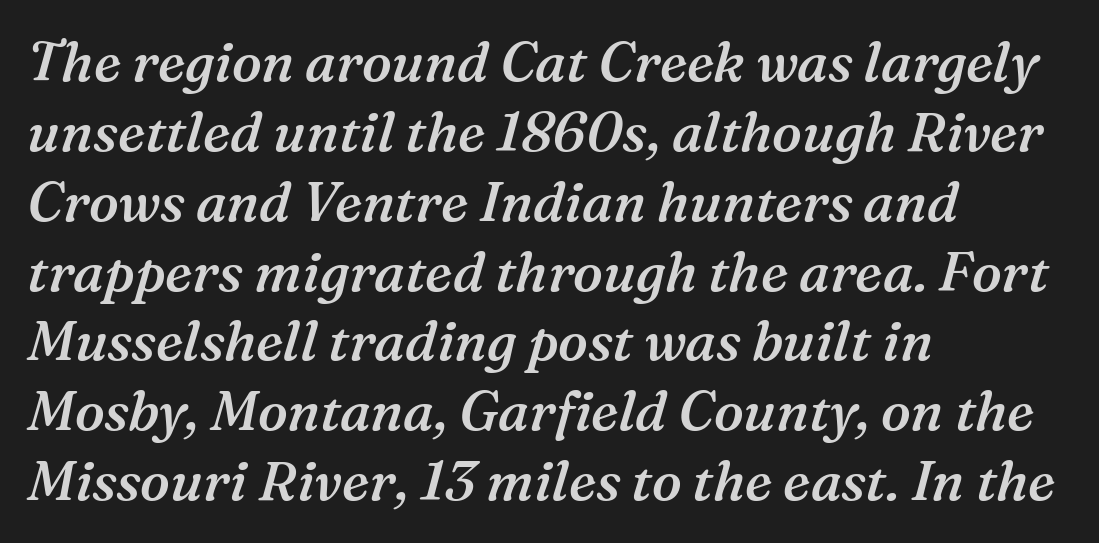
Q: Is the text bold? A: Semi-bold.
Q: Is the text italic (slanted)? A: Yes, it leans right by about 16 degrees.
Q: Is the typeface a serif or a sans-serif typeface? A: Serif.
Q: Is the text underlined? A: No.
Q: How is the paragraph aligned? A: Left-aligned.
Q: Is the spacing between letters normal or unusually wide? A: Normal.
Q: Is the spacing between lines tight, normal or loose? A: Normal.
Q: Width (condensed, normal, or wide)? A: Normal.
Q: Stroke contrast? A: Medium.
Q: x-height? A: Medium.
Q: Monospaced? A: No.
